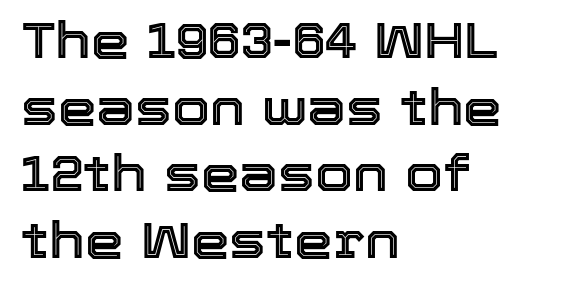
Q: Is the text italic (slanted)? A: No, it is upright.
Q: Is the text underlined? A: No.
Q: How is the paragraph aligned? A: Left-aligned.
Q: Is the spacing between letters normal or unusually wide? A: Normal.
Q: Is the spacing between lines tight, normal or loose? A: Normal.
Q: Width (condensed, normal, or wide)? A: Normal.
Q: x-height? A: Medium.
Q: Monospaced? A: No.
